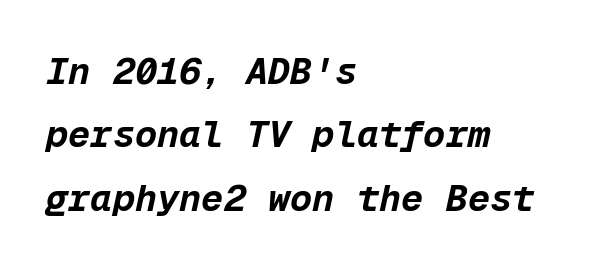
Each glyph is drawn with heavy, bold strokes. A typesetter would call this monospace, since all characters share one set width. The typesetter chose a ragged-right arrangement here. Only glyphs here, with clear space below each row. The glyphs look as if they've been sheared to an angle. The horizontal fit of the characters is conventional and even.
